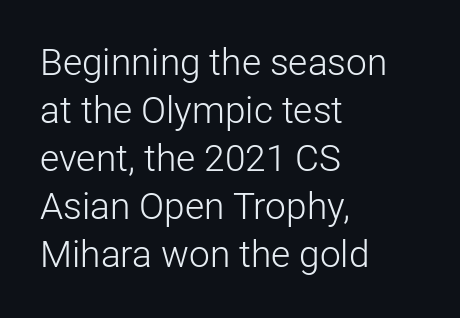
Heaviness? Minimal to ordinary, like unemphasized prose. The type sits square on the baseline with zero lean. The text was rendered using a sans face with plain stroke endings. Line spacing here is normal. Do the characters align in a grid? No, the font is proportional. These lines are set flush left with a ragged right edge.
